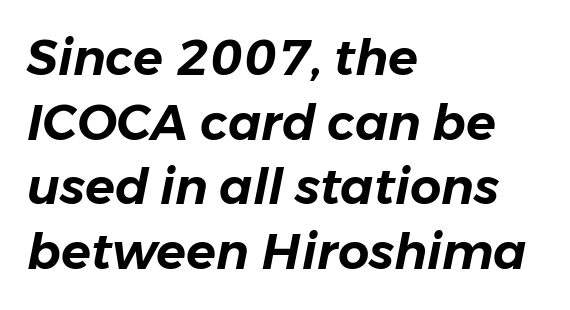
{"italic": "yes", "lean": "right", "slant_degrees": 11, "width": "normal", "stroke_contrast": "low", "x_height": "medium", "monospaced": "no", "underline": "no", "align": "left", "line_spacing": "normal", "line_spacing_ratio": 1.32, "letter_spacing": "normal", "letter_spacing_em": 0.0, "glyph_px": 49}
